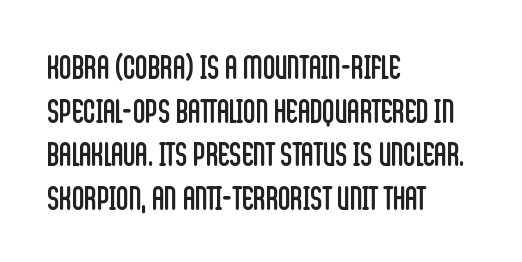
{"serif": "no", "italic": "no", "bold": "no", "weight": "regular", "width": "condensed", "stroke_contrast": "low", "x_height": "large", "monospaced": "no", "underline": "no", "align": "left", "line_spacing": "normal", "line_spacing_ratio": 1.28, "letter_spacing": "normal", "letter_spacing_em": 0.0, "glyph_px": 34}
